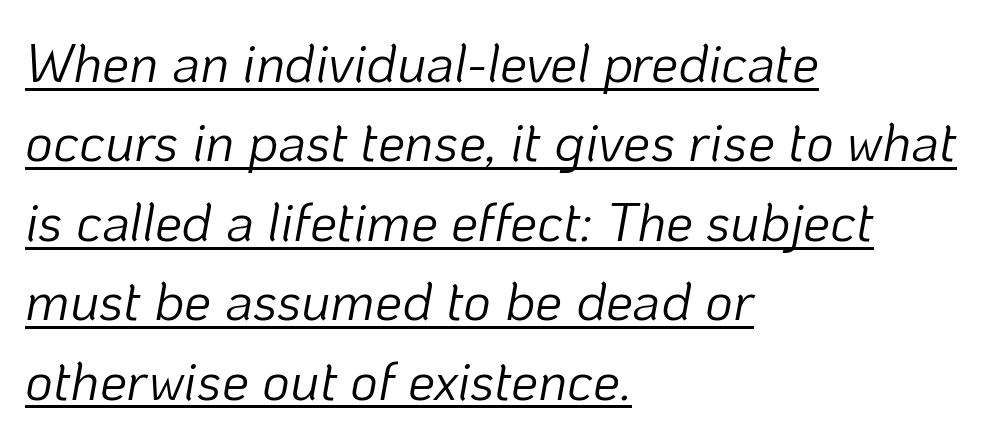
Q: Is the text bold? A: No.
Q: Is the text italic (slanted)? A: Yes, it leans right by about 10 degrees.
Q: Is the text underlined? A: Yes.
Q: How is the paragraph aligned? A: Left-aligned.
Q: Is the spacing between letters normal or unusually wide? A: Normal.
Q: Is the spacing between lines tight, normal or loose? A: Normal.
Q: Width (condensed, normal, or wide)? A: Normal.
Q: Stroke contrast? A: Low.
Q: x-height? A: Medium.
Q: Monospaced? A: No.
